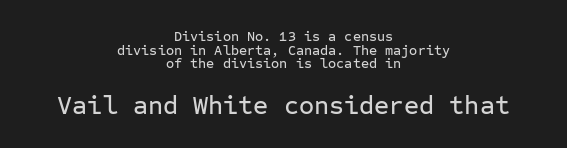
Beneath every word, the page is bare. Caption: upper text group reduced, lower text group enlarged. No extra tracking has been applied to these lines. This is roman type, the default non-slanted kind.
